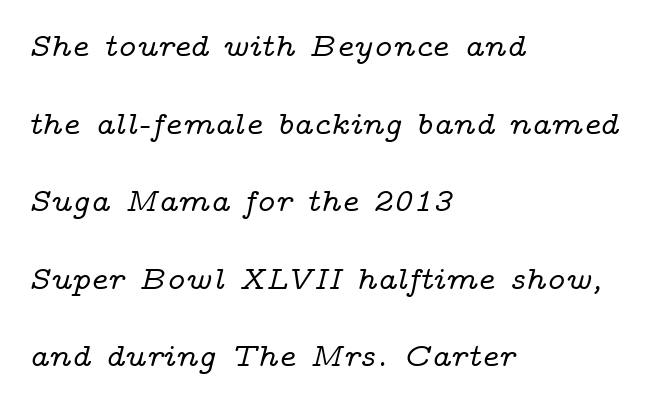
Q: Is the text italic (slanted)? A: Yes, it leans right by about 14 degrees.
Q: Is the typeface a serif or a sans-serif typeface? A: Serif.
Q: Is the text underlined? A: No.
Q: How is the paragraph aligned? A: Left-aligned.
Q: Is the spacing between letters normal or unusually wide? A: Normal.
Q: Is the spacing between lines tight, normal or loose? A: Loose.
Q: Width (condensed, normal, or wide)? A: Wide.
Q: Stroke contrast? A: Low.
Q: x-height? A: Medium.
Q: Monospaced? A: No.
